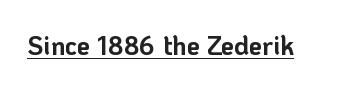
{"italic": "no", "bold": "yes", "underline": "yes", "letter_spacing": "normal", "letter_spacing_em": 0.0, "glyph_px": 26}
